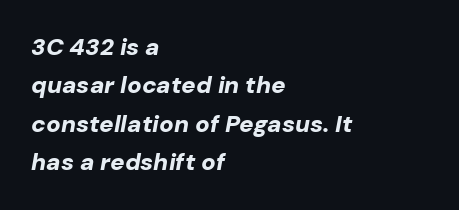
One glance says typical: line gaps are just what's usual. The words here are not underlined. Each line starts at the same left margin while the right side varies. Posture: slanted.
